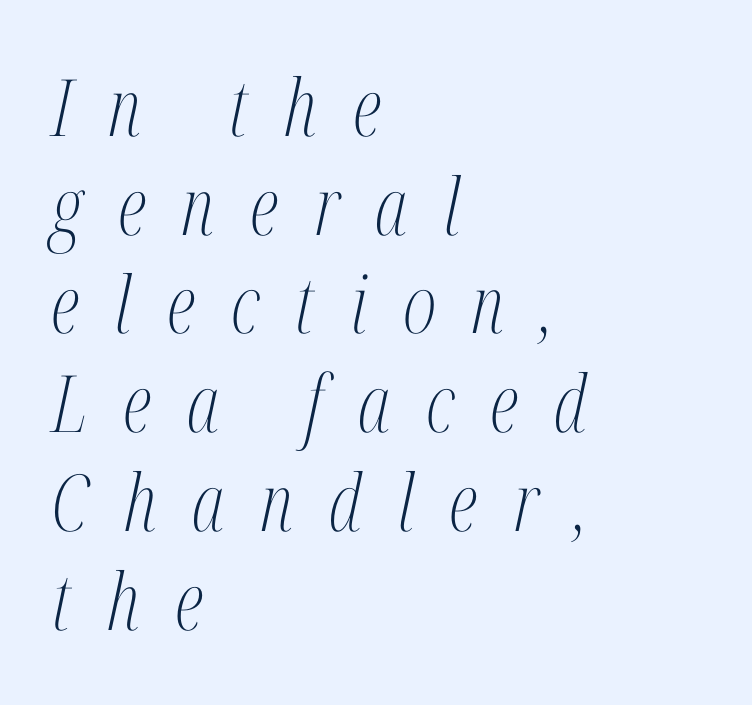
{"serif": "yes", "italic": "yes", "lean": "right", "slant_degrees": 12, "bold": "no", "weight": "light", "width": "condensed", "stroke_contrast": "medium", "x_height": "medium", "monospaced": "no", "underline": "no", "align": "left", "line_spacing": "normal", "line_spacing_ratio": 1.25, "letter_spacing": "wide", "letter_spacing_em": 0.45, "glyph_px": 79}
